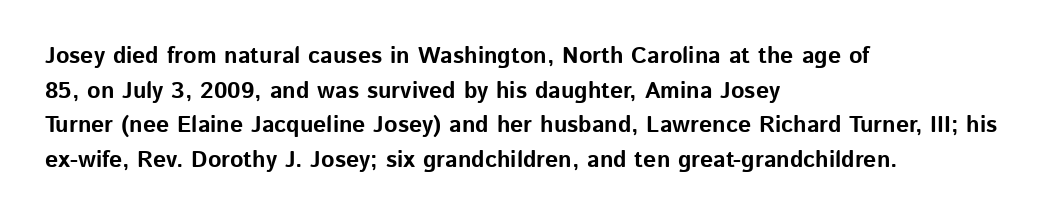
Q: Is the text bold? A: Yes.
Q: Is the text italic (slanted)? A: No, it is upright.
Q: Is the text underlined? A: No.
Q: How is the paragraph aligned? A: Left-aligned.
Q: Is the spacing between letters normal or unusually wide? A: Normal.
Q: Is the spacing between lines tight, normal or loose? A: Normal.
